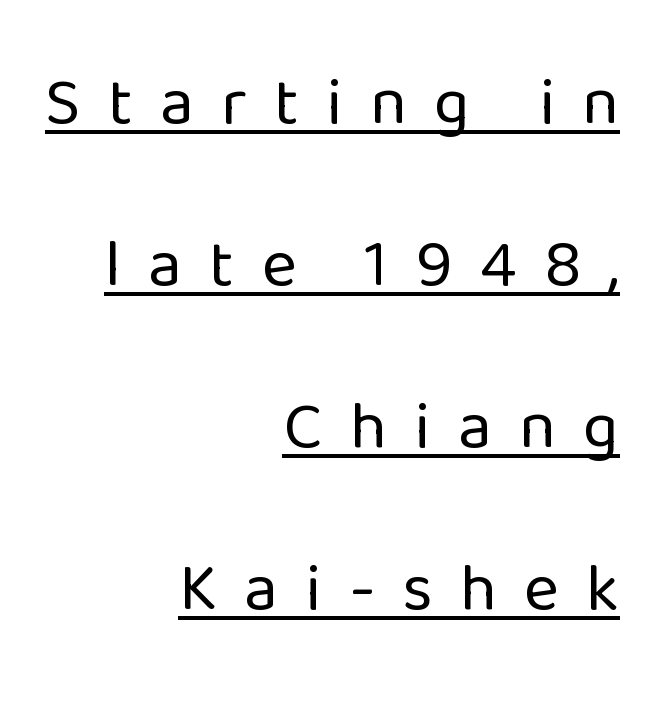
Q: Is the text bold? A: No.
Q: Is the text italic (slanted)? A: No, it is upright.
Q: Is the typeface a serif or a sans-serif typeface? A: Sans-serif.
Q: Is the text underlined? A: Yes.
Q: How is the paragraph aligned? A: Right-aligned.
Q: Is the spacing between letters normal or unusually wide? A: Unusually wide.
Q: Is the spacing between lines tight, normal or loose? A: Loose.
Q: Width (condensed, normal, or wide)? A: Normal.
Q: Stroke contrast? A: Low.
Q: x-height? A: Medium.
Q: Monospaced? A: No.
